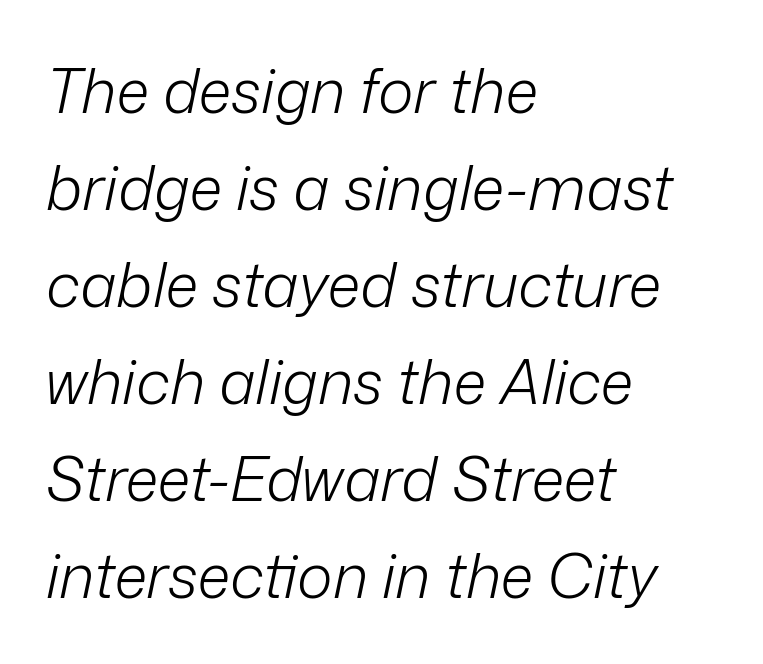
The image shows 61 px light type, italic (leaning right); set left-aligned, normal line spacing (1.59x), normal letter spacing, not underlined; low stroke contrast and a medium x-height.
